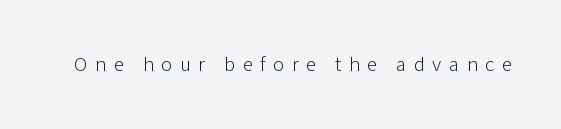
The image shows 21 px text type, upright; set unusually wide letter spacing (+0.35 em), not underlined.
